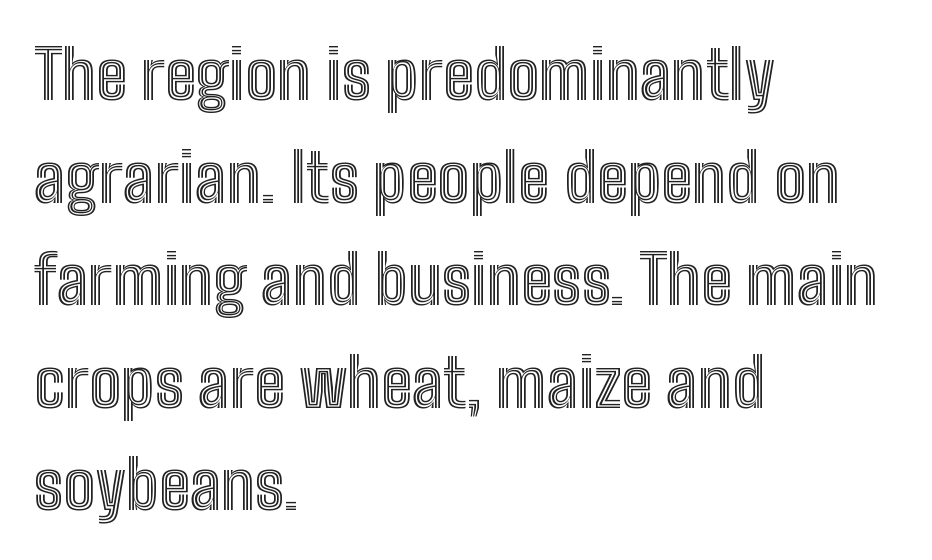
Q: Is the text italic (slanted)? A: No, it is upright.
Q: Is the text underlined? A: No.
Q: How is the paragraph aligned? A: Left-aligned.
Q: Is the spacing between letters normal or unusually wide? A: Normal.
Q: Is the spacing between lines tight, normal or loose? A: Normal.
Q: Width (condensed, normal, or wide)? A: Condensed.
Q: x-height? A: Medium.
Q: Monospaced? A: No.
